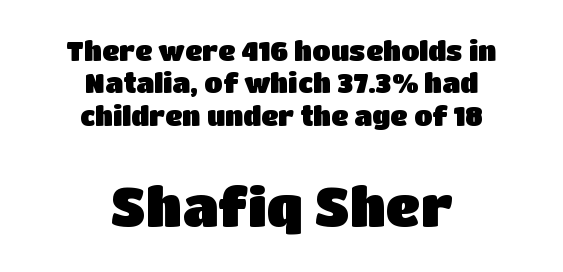
{"serif": "no", "italic": "no", "width": "normal", "stroke_contrast": "low", "x_height": "large", "monospaced": "no", "underline": "no", "align": "center", "line_spacing_ratio": 1.2, "letter_spacing": "normal", "letter_spacing_em": 0.0, "larger_block": "second", "size_ratio": 2.0, "glyph_px": 54}
